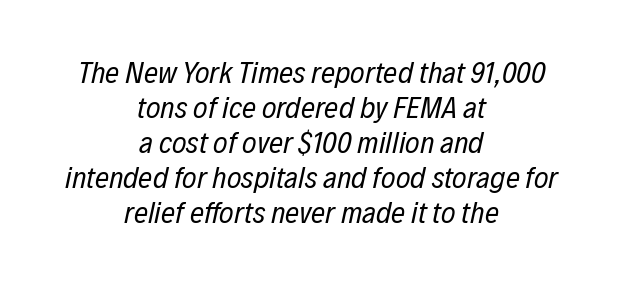
The image shows 31 px regular-weight, condensed type, italic (leaning right); set centered, tight line spacing (1.13x), normal letter spacing, not underlined; low stroke contrast and a medium x-height.
